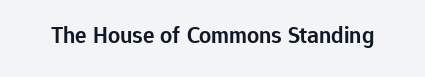
The image shows 24 px text type, upright; set normal letter spacing, not underlined.
